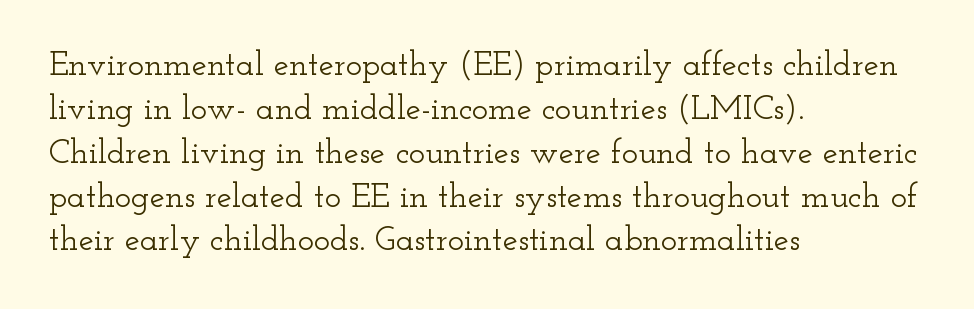
Q: Is the text italic (slanted)? A: No, it is upright.
Q: Is the typeface a serif or a sans-serif typeface? A: Serif.
Q: Is the text underlined? A: No.
Q: How is the paragraph aligned? A: Left-aligned.
Q: Is the spacing between letters normal or unusually wide? A: Normal.
Q: Is the spacing between lines tight, normal or loose? A: Normal.
Q: Width (condensed, normal, or wide)? A: Wide.
Q: Stroke contrast? A: Low.
Q: x-height? A: Small.
Q: Monospaced? A: No.
